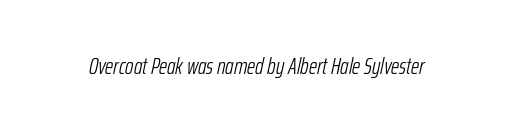
The image shows 23 px text type, italic (leaning right); set normal letter spacing, not underlined.
